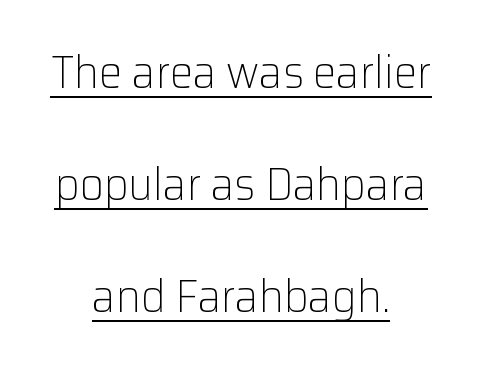
Q: Is the text bold? A: No.
Q: Is the text italic (slanted)? A: No, it is upright.
Q: Is the typeface a serif or a sans-serif typeface? A: Sans-serif.
Q: Is the text underlined? A: Yes.
Q: How is the paragraph aligned? A: Centered.
Q: Is the spacing between letters normal or unusually wide? A: Normal.
Q: Is the spacing between lines tight, normal or loose? A: Loose.
Q: Width (condensed, normal, or wide)? A: Normal.
Q: Stroke contrast? A: Low.
Q: x-height? A: Medium.
Q: Monospaced? A: No.
